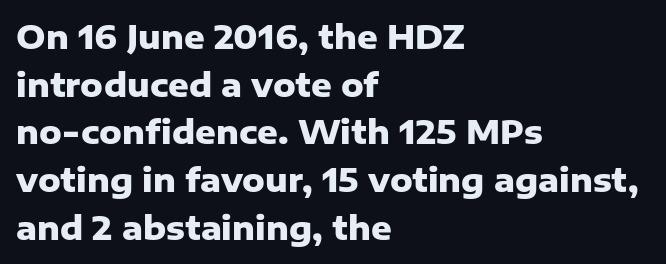
Layout note: lines flush left. Nope, no serifs anywhere on these letters. As a designer I'd log this as weight 700, bold. Only glyphs here, with clear space below each row.
